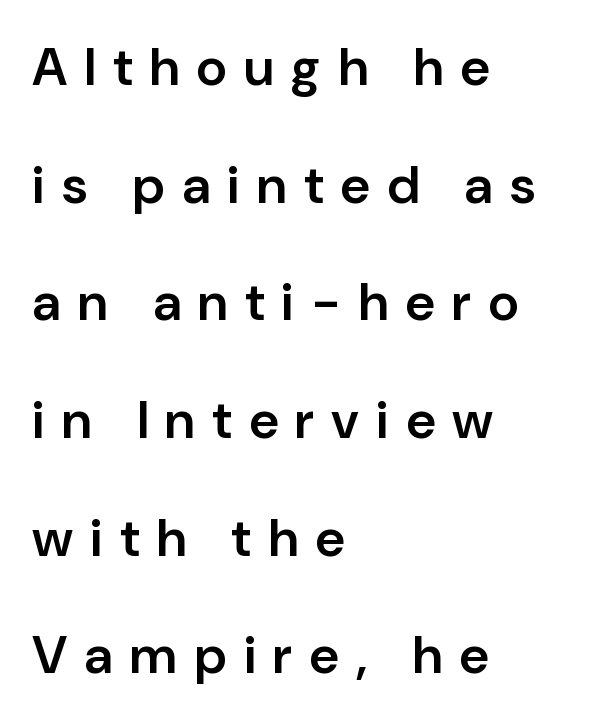
{"serif": "no", "italic": "no", "bold": "semi", "weight": "semibold", "width": "normal", "stroke_contrast": "low", "x_height": "medium", "monospaced": "no", "underline": "no", "align": "left", "line_spacing": "loose", "line_spacing_ratio": 2.22, "letter_spacing": "wide", "letter_spacing_em": 0.32, "glyph_px": 53}
